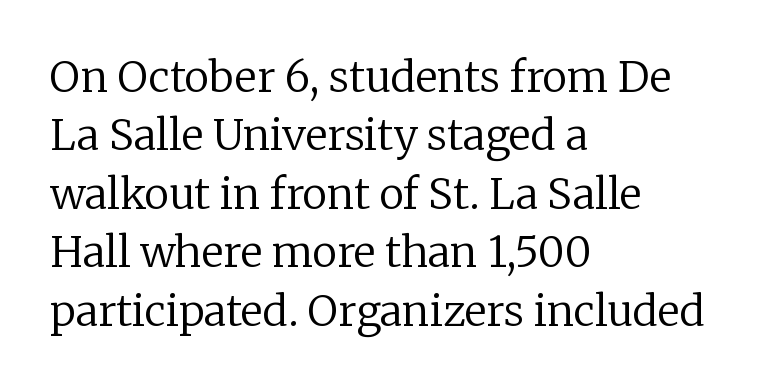
The typeface chosen for these lines features serifs. This sample has the flowing, uneven cadence of proportional lettering. The zone under the glyphs is completely vacant. Tracking here is standard; glyphs follow each other at the usual distance.
